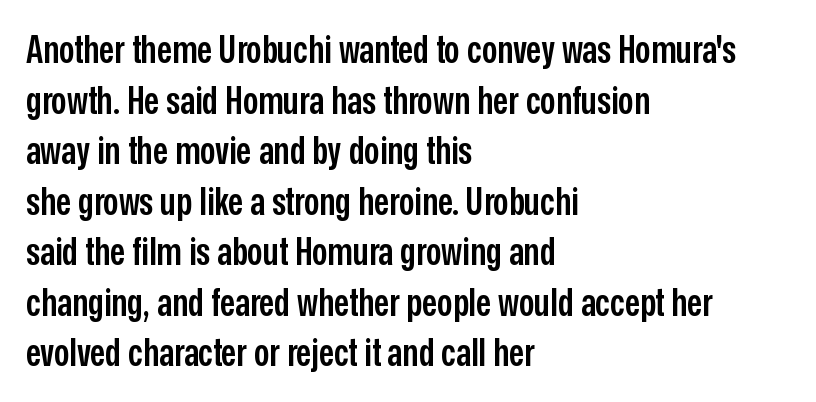
Check under the words: just untouched page. Alignment: flush left. Observe the absence of serifs on each vertical stroke in this sample. A typesetter would call this zero additional tracking. Set as a demibold, roughly 600 on the weight scale.
